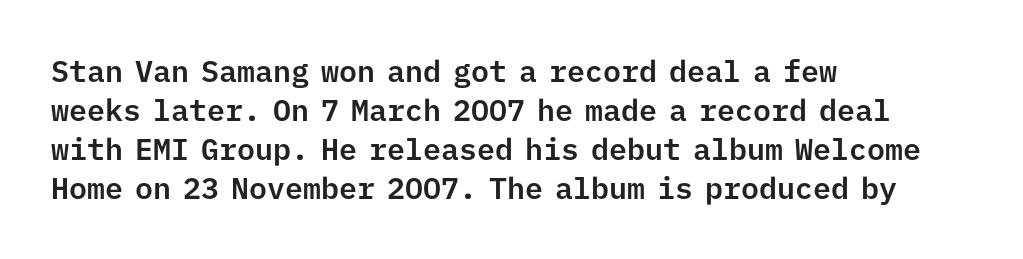
Q: Is the text italic (slanted)? A: No, it is upright.
Q: Is the typeface a serif or a sans-serif typeface? A: Sans-serif.
Q: Is the text underlined? A: No.
Q: How is the paragraph aligned? A: Left-aligned.
Q: Is the spacing between letters normal or unusually wide? A: Normal.
Q: Is the spacing between lines tight, normal or loose? A: Normal.
Q: Width (condensed, normal, or wide)? A: Normal.
Q: Stroke contrast? A: Low.
Q: x-height? A: Medium.
Q: Monospaced? A: Yes.
